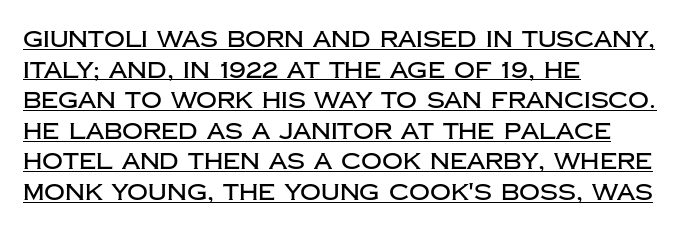
Q: Is the text italic (slanted)? A: No, it is upright.
Q: Is the text underlined? A: Yes.
Q: How is the paragraph aligned? A: Left-aligned.
Q: Is the spacing between letters normal or unusually wide? A: Normal.
Q: Is the spacing between lines tight, normal or loose? A: Normal.
